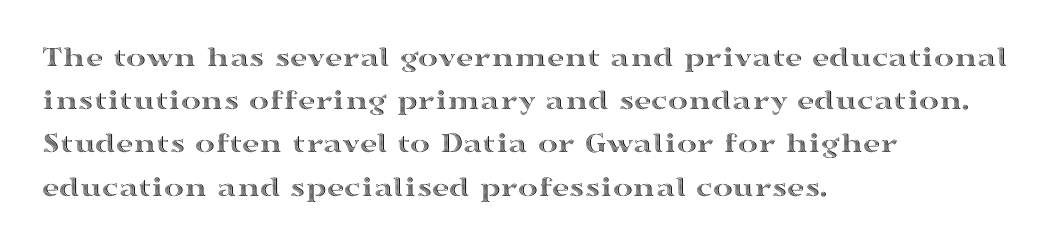
The image shows 30 px wide type, upright; set left-aligned, normal line spacing (1.44x), normal letter spacing, not underlined; a medium x-height.
